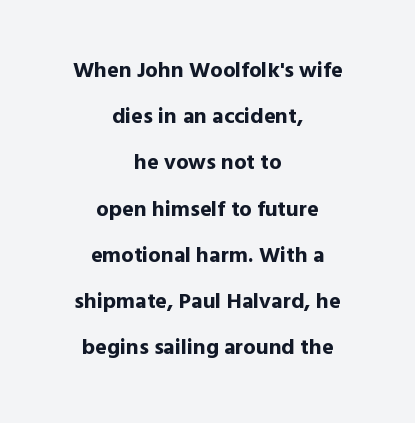
{"italic": "no", "bold": "yes", "underline": "no", "align": "center", "line_spacing": "loose", "line_spacing_ratio": 2.1, "letter_spacing": "normal", "letter_spacing_em": 0.0, "glyph_px": 22}
